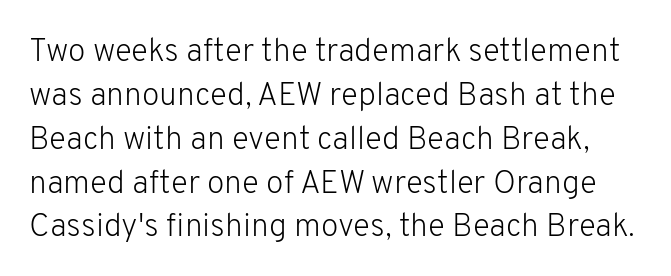
{"serif": "no", "italic": "no", "bold": "no", "weight": "light", "width": "normal", "stroke_contrast": "low", "x_height": "medium", "monospaced": "no", "underline": "no", "line_spacing": "normal", "line_spacing_ratio": 1.37, "letter_spacing": "normal", "letter_spacing_em": 0.0, "glyph_px": 32}
